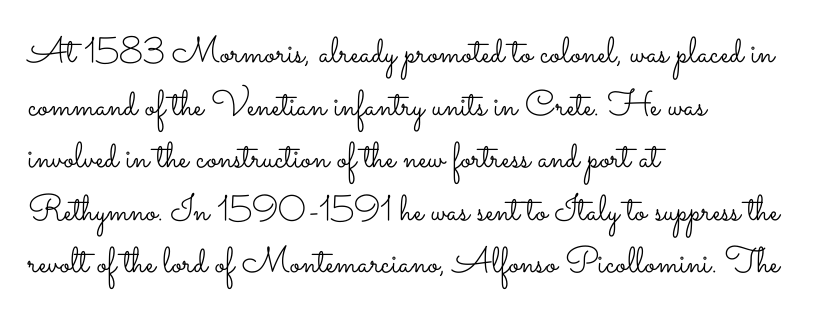
Q: Is the text bold? A: No.
Q: Is the text italic (slanted)? A: Yes.
Q: Is the text underlined? A: No.
Q: How is the paragraph aligned? A: Left-aligned.
Q: Is the spacing between letters normal or unusually wide? A: Normal.
Q: Is the spacing between lines tight, normal or loose? A: Normal.
Q: Width (condensed, normal, or wide)? A: Wide.
Q: Stroke contrast? A: Low.
Q: x-height? A: Small.
Q: Monospaced? A: No.
